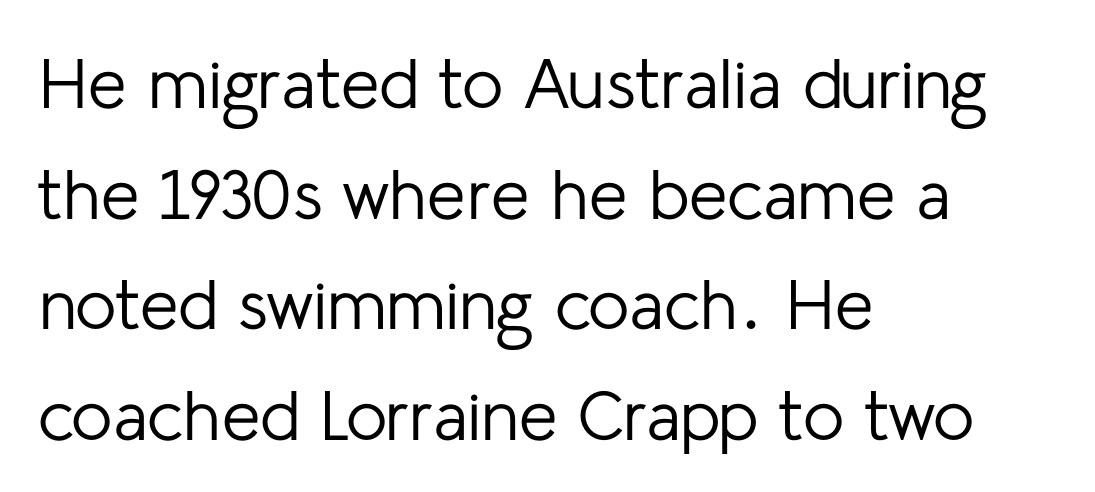
Q: Is the text bold? A: No.
Q: Is the text italic (slanted)? A: No, it is upright.
Q: Is the typeface a serif or a sans-serif typeface? A: Sans-serif.
Q: Is the text underlined? A: No.
Q: How is the paragraph aligned? A: Left-aligned.
Q: Is the spacing between letters normal or unusually wide? A: Normal.
Q: Is the spacing between lines tight, normal or loose? A: Normal.
Q: Width (condensed, normal, or wide)? A: Normal.
Q: Stroke contrast? A: Low.
Q: x-height? A: Medium.
Q: Monospaced? A: No.
